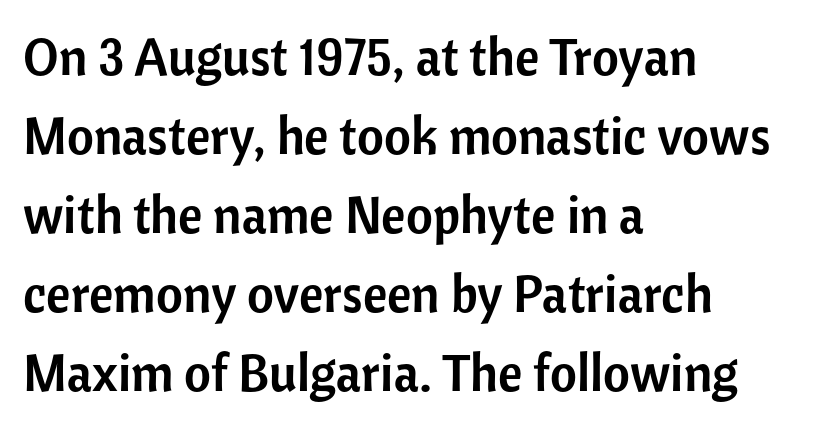
The horizontal fit of the characters is conventional and even. Regarding leading, the lines here are spaced in the standard way. Notice how the passage keeps a crisp vertical edge on the left only. To sum up the face: it is a sans, with no serifs. Posture: upright roman.
